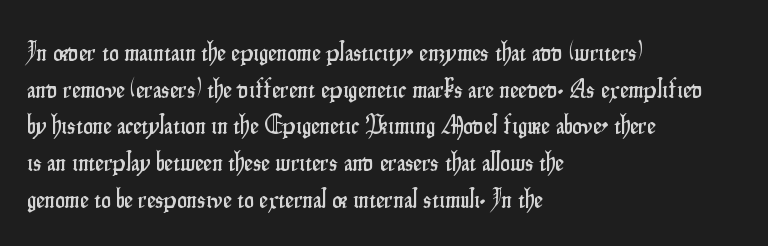
Q: Is the text italic (slanted)? A: No, it is upright.
Q: Is the text underlined? A: No.
Q: How is the paragraph aligned? A: Left-aligned.
Q: Is the spacing between letters normal or unusually wide? A: Normal.
Q: Is the spacing between lines tight, normal or loose? A: Normal.
